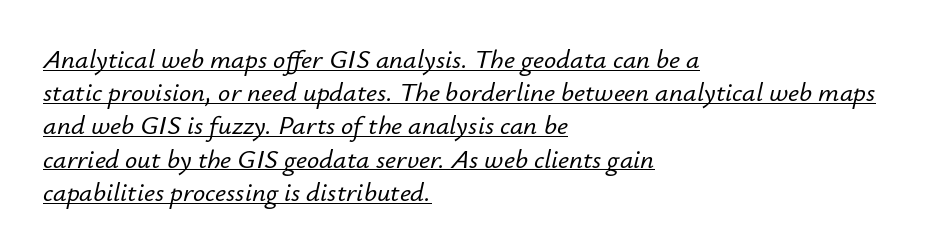
{"italic": "yes", "lean": "right", "slant_degrees": 12, "underline": "yes", "align": "left", "line_spacing_ratio": 1.23, "letter_spacing": "normal", "letter_spacing_em": 0.0, "glyph_px": 27}
